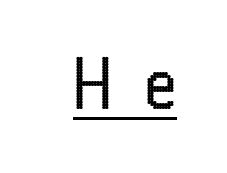
Q: Is the text bold? A: No.
Q: Is the text italic (slanted)? A: No, it is upright.
Q: Is the typeface a serif or a sans-serif typeface? A: Sans-serif.
Q: Is the text underlined? A: Yes.
Q: Is the spacing between letters normal or unusually wide? A: Unusually wide.
Q: Width (condensed, normal, or wide)? A: Condensed.
Q: Stroke contrast? A: Low.
Q: x-height? A: Medium.
Q: Monospaced? A: No.
